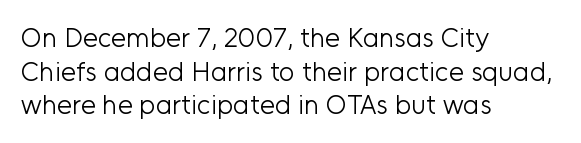
The image shows 27 px text type, upright; set left-aligned, normal line spacing (1.25x), normal letter spacing, not underlined.
